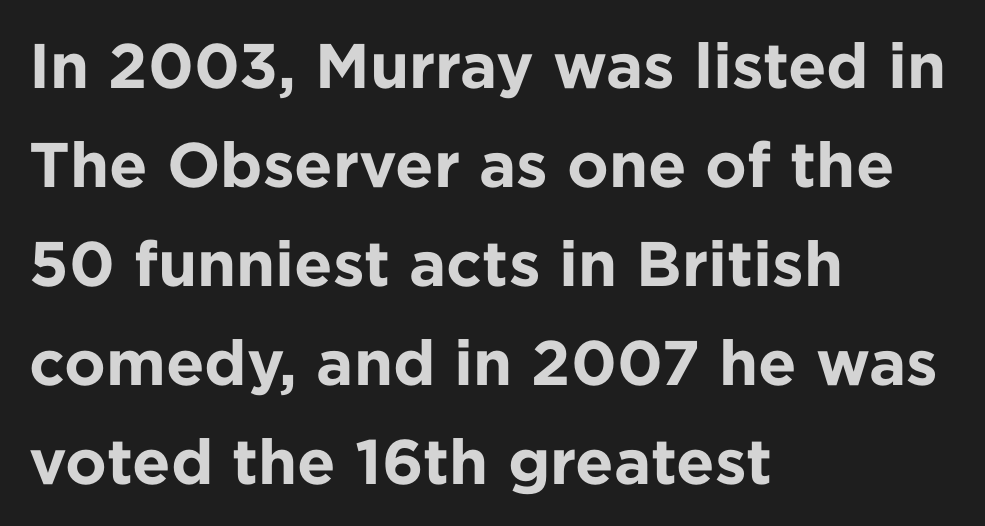
The face used here is a sans, in the tradition of grotesques and geometrics. Character widths vary here, with narrow letters taking less room than wide ones. The gaps between neighbouring characters are ordinary and unremarkable. The line-height multiplier appears to be the usual default. Rule under the text: the space is simply empty.
